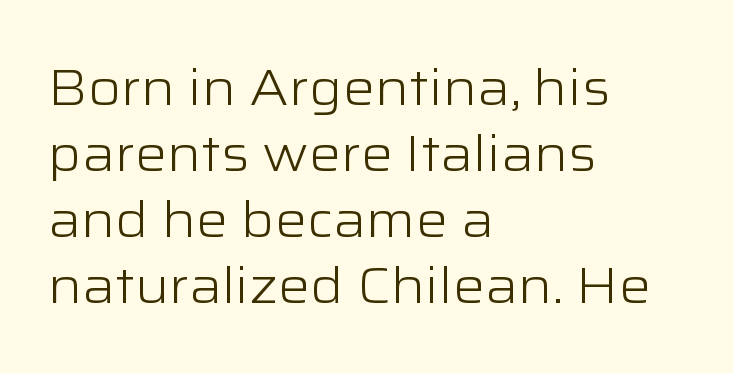
Q: Is the text bold? A: No.
Q: Is the text italic (slanted)? A: No, it is upright.
Q: Is the typeface a serif or a sans-serif typeface? A: Sans-serif.
Q: Is the text underlined? A: No.
Q: How is the paragraph aligned? A: Left-aligned.
Q: Is the spacing between letters normal or unusually wide? A: Normal.
Q: Is the spacing between lines tight, normal or loose? A: Normal.
Q: Width (condensed, normal, or wide)? A: Wide.
Q: Stroke contrast? A: Low.
Q: x-height? A: Medium.
Q: Monospaced? A: No.
